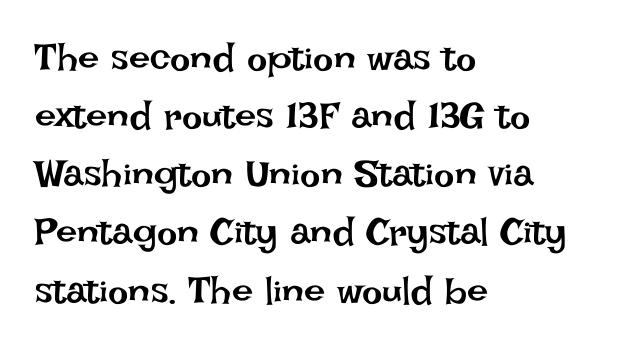
Q: Is the text bold? A: No.
Q: Is the text italic (slanted)? A: No, it is upright.
Q: Is the text underlined? A: No.
Q: How is the paragraph aligned? A: Left-aligned.
Q: Is the spacing between letters normal or unusually wide? A: Normal.
Q: Is the spacing between lines tight, normal or loose? A: Normal.
Q: Width (condensed, normal, or wide)? A: Normal.
Q: Stroke contrast? A: Low.
Q: x-height? A: Large.
Q: Monospaced? A: No.
